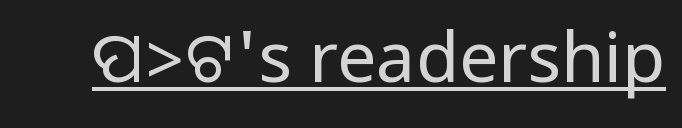
Each word holds together tightly as a unit, with standard inter-letter gaps. Weight class: somewhere from thin through regular. The letters stand straight up with perfectly vertical stems. A rule runs beneath these lines of type. This rendering employs a face without finishing strokes, i.e., a sans-serif.
